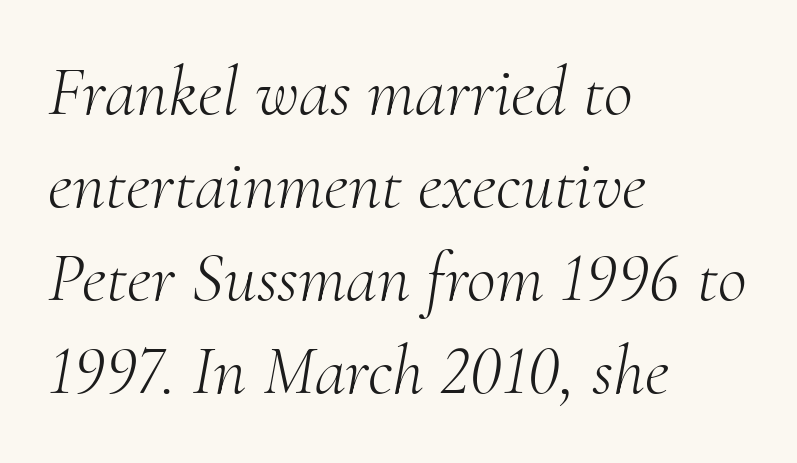
{"serif": "yes", "italic": "yes", "lean": "right", "slant_degrees": 10, "bold": "no", "weight": "light", "width": "normal", "stroke_contrast": "medium", "x_height": "small", "monospaced": "no", "underline": "no", "align": "left", "line_spacing": "normal", "line_spacing_ratio": 1.31, "letter_spacing": "normal", "letter_spacing_em": 0.0, "glyph_px": 71}
